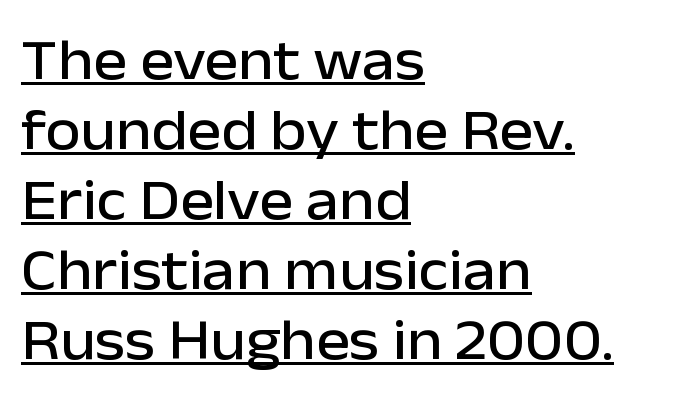
The image shows 57 px sans-serif type, upright; set left-aligned, line spacing 1.23x, normal letter spacing, underlined; low stroke contrast and a medium x-height.
